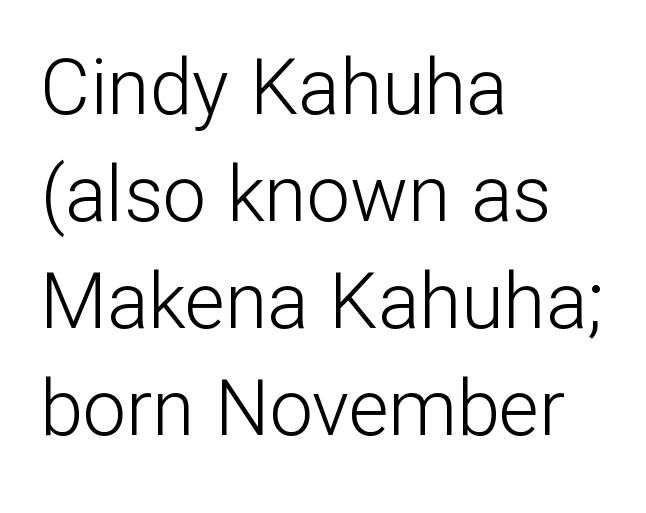
Lines of text with bare space underneath. Reading down the block, your eye returns to a fixed left position each line. Each letter keeps its own natural width here, so spacing adapts to shape. Stems and bowls with no extra thickness — not bold. Compared with typical paragraphs, the rows here are spaced about the same. The letters stand straight up with perfectly vertical stems.
